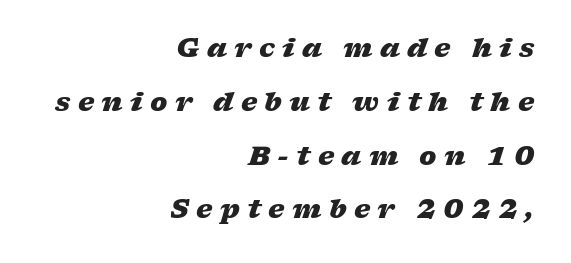
In terms of letterspacing, this is a distinctly airy, spread setting. Each line ends at the same right margin while the left side varies. Observe the lean: these are italic letterforms. In terms of leading, this rendering errs on the spacious side. Anything drawn beneath the words? Only blank space. Heavy, bold letterforms.
